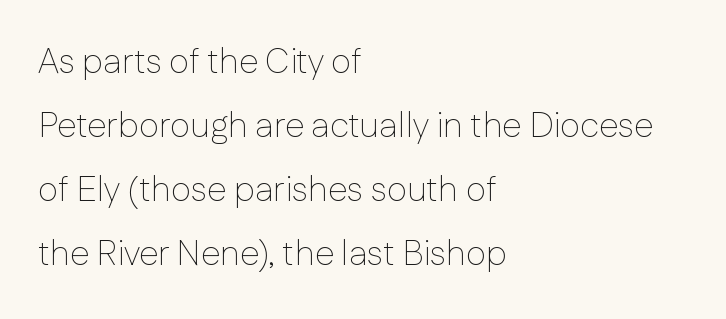
{"serif": "no", "italic": "no", "bold": "no", "weight": "thin", "width": "normal", "stroke_contrast": "low", "x_height": "medium", "monospaced": "no", "underline": "no", "align": "left", "line_spacing_ratio": 1.83, "letter_spacing": "normal", "letter_spacing_em": 0.0, "glyph_px": 35}
